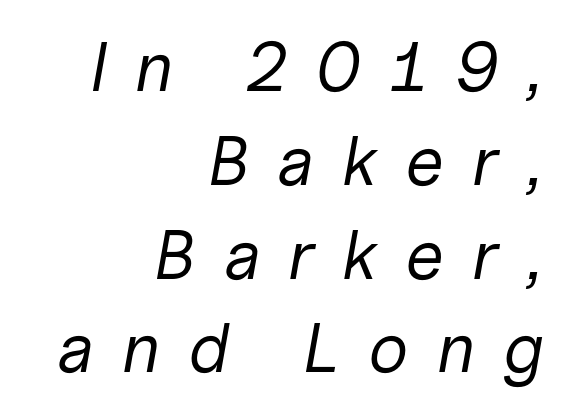
The image shows 70 px regular-weight type, italic (leaning right); set right-aligned, normal line spacing (1.34x), unusually wide letter spacing (+0.39 em), not underlined; low stroke contrast and a medium x-height.
